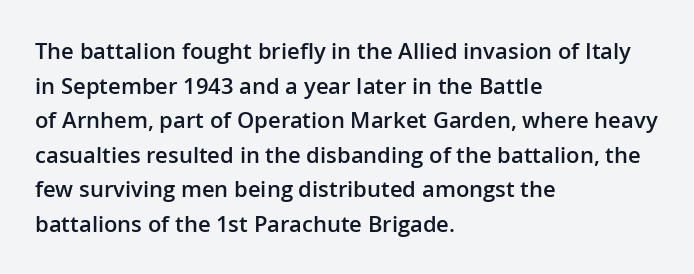
Q: Is the text bold? A: Semi-bold.
Q: Is the text italic (slanted)? A: No, it is upright.
Q: Is the text underlined? A: No.
Q: How is the paragraph aligned? A: Left-aligned.
Q: Is the spacing between letters normal or unusually wide? A: Normal.
Q: Is the spacing between lines tight, normal or loose? A: Normal.
